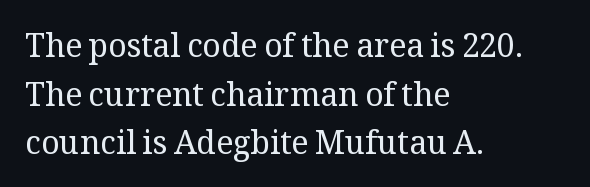
The image shows 32 px regular-weight serif type, upright; set left-aligned, normal line spacing (1.52x), normal letter spacing, not underlined; medium stroke contrast and a medium x-height.
